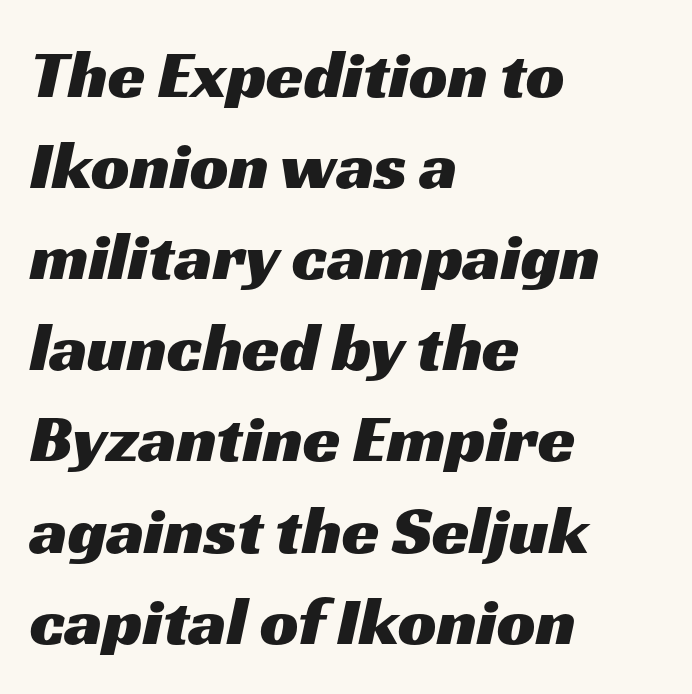
The image shows 68 px wide sans-serif type; set left-aligned, normal line spacing (1.34x), normal letter spacing, not underlined; medium stroke contrast and a medium x-height.
